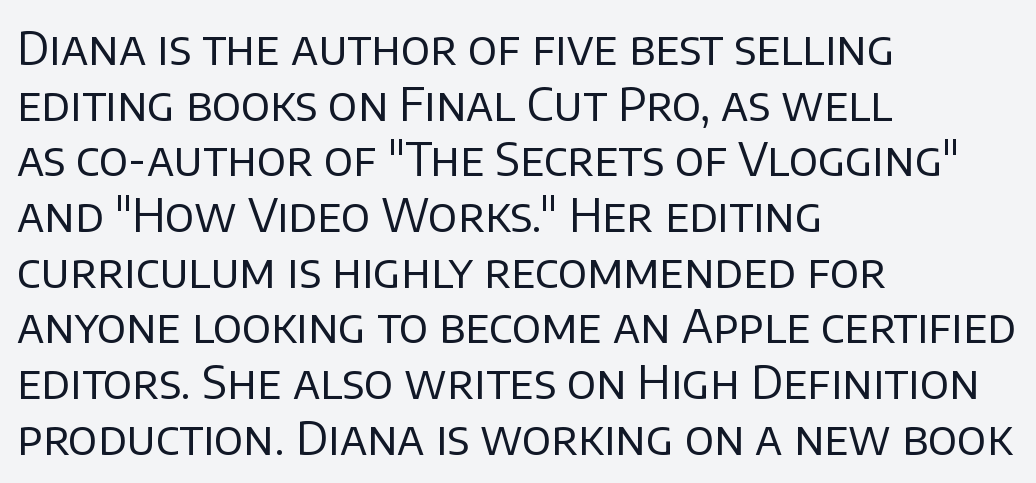
The image shows 46 px regular-weight sans-serif type, upright; set left-aligned, line spacing 1.21x, normal letter spacing, not underlined; low stroke contrast and a large x-height.
